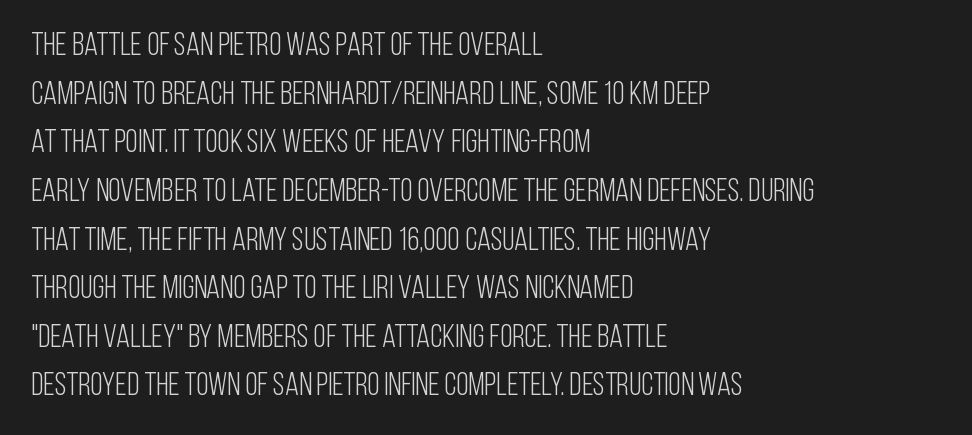
The image shows 32 px light, condensed sans-serif type, upright; set left-aligned, normal line spacing (1.52x), normal letter spacing, not underlined; low stroke contrast and a large x-height.
